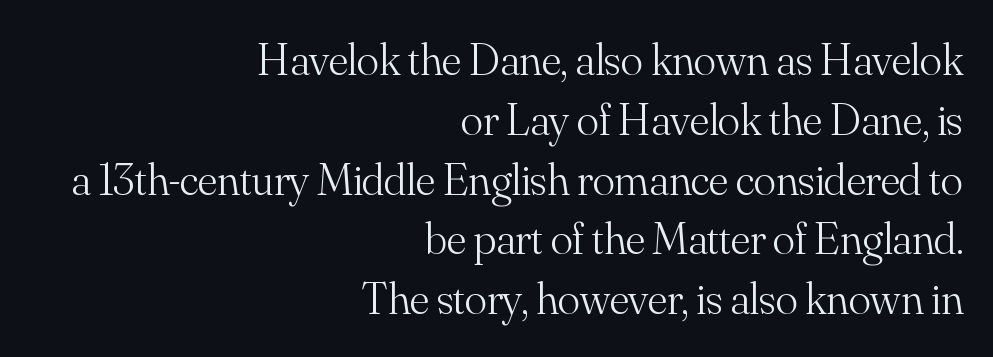
Q: Is the text bold? A: No.
Q: Is the text italic (slanted)? A: No, it is upright.
Q: Is the typeface a serif or a sans-serif typeface? A: Serif.
Q: Is the text underlined? A: No.
Q: How is the paragraph aligned? A: Right-aligned.
Q: Is the spacing between letters normal or unusually wide? A: Normal.
Q: Is the spacing between lines tight, normal or loose? A: Normal.
Q: Width (condensed, normal, or wide)? A: Normal.
Q: Stroke contrast? A: Medium.
Q: x-height? A: Small.
Q: Monospaced? A: No.
